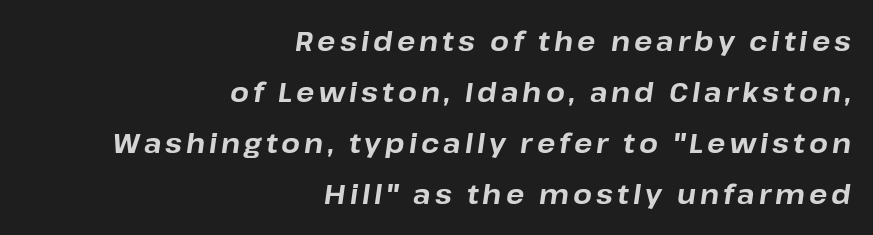
{"italic": "yes", "lean": "right", "slant_degrees": 8, "bold": "yes", "underline": "no", "align": "right", "line_spacing_ratio": 1.89, "glyph_px": 27}
